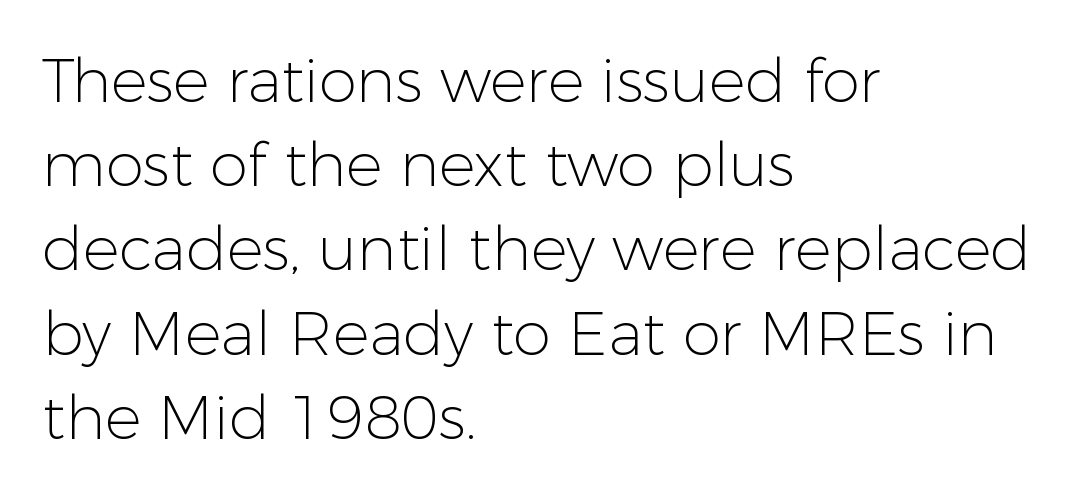
Q: Is the text bold? A: No.
Q: Is the text italic (slanted)? A: No, it is upright.
Q: Is the typeface a serif or a sans-serif typeface? A: Sans-serif.
Q: Is the text underlined? A: No.
Q: How is the paragraph aligned? A: Left-aligned.
Q: Is the spacing between letters normal or unusually wide? A: Normal.
Q: Is the spacing between lines tight, normal or loose? A: Normal.
Q: Width (condensed, normal, or wide)? A: Normal.
Q: Stroke contrast? A: Low.
Q: x-height? A: Medium.
Q: Monospaced? A: No.
